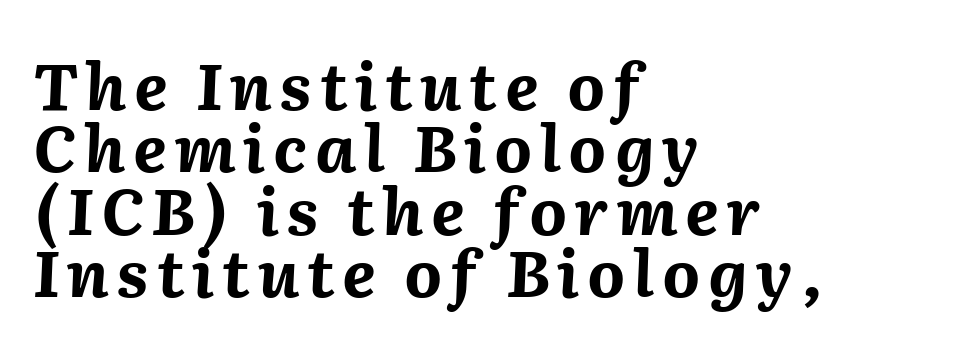
The image shows 65 px bold type, italic (leaning right); set left-aligned, tight line spacing (0.96x), not underlined; medium stroke contrast and a medium x-height.
